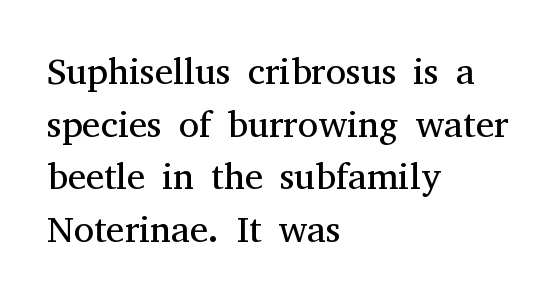
Glyph-to-glyph distance matches everyday printed text. Weight class: somewhere from thin through regular. Glance below the letters and you will spot only blank space. It's the straight-up-and-down kind of type. Here the designer chose a conventional face with non-uniform glyph widths.
